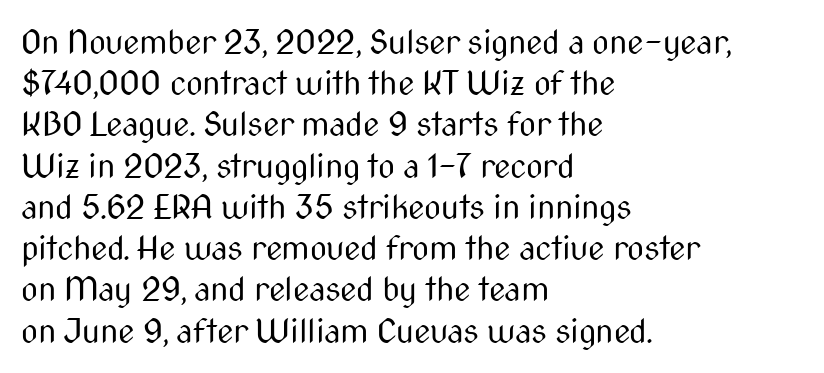
Every stem runs plumb, perpendicular to the baseline. The baseline area is clear. Does extra space separate the letters? No, they use regular spacing. A typesetter would call this proportional, since set widths differ per character. The rag falls on the right side of this text block. You can tell from the bare stems that sans-serif type was used.
